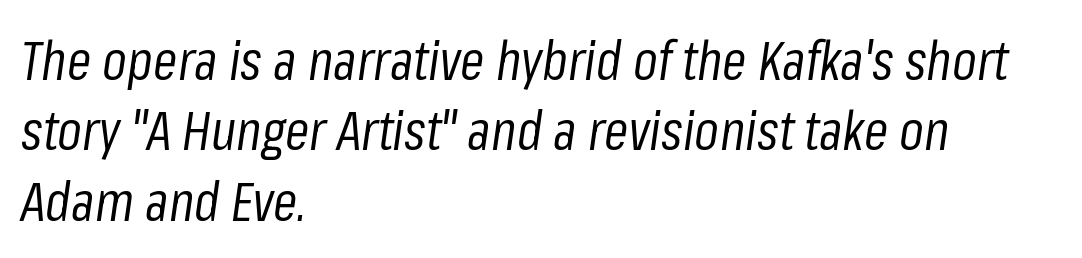
The image shows 55 px regular-weight, condensed type, italic (leaning right); set left-aligned, normal line spacing (1.28x), normal letter spacing, not underlined; low stroke contrast and a medium x-height.
